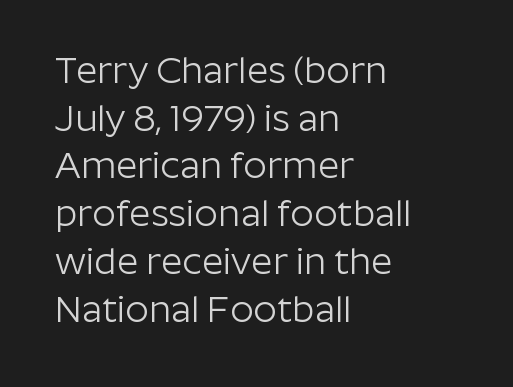
{"serif": "no", "italic": "no", "bold": "no", "weight": "light", "width": "normal", "stroke_contrast": "low", "x_height": "medium", "monospaced": "no", "underline": "no", "align": "left", "line_spacing": "normal", "line_spacing_ratio": 1.29, "letter_spacing": "normal", "letter_spacing_em": 0.0, "glyph_px": 37}
